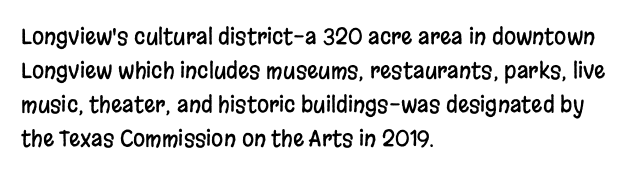
{"italic": "no", "underline": "no", "align": "left", "line_spacing": "normal", "line_spacing_ratio": 1.55, "letter_spacing": "normal", "letter_spacing_em": 0.0, "glyph_px": 22}
